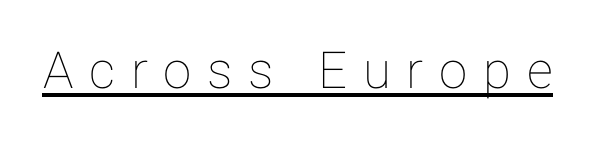
{"italic": "no", "width": "normal", "stroke_contrast": "low", "x_height": "medium", "monospaced": "no", "underline": "yes", "letter_spacing": "wide", "letter_spacing_em": 0.31, "glyph_px": 51}
